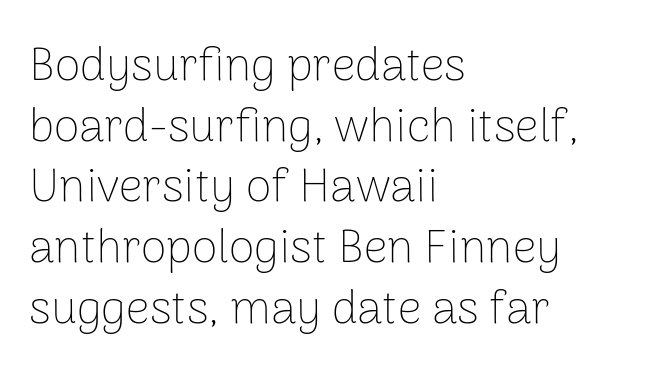
Weight: not bold — regular or lighter. The tracking reads as untouched default to a designer's eye. Words float on clear page, feet unadorned. Visually the block forms a straight wall on the left and a jagged coastline on the right.
